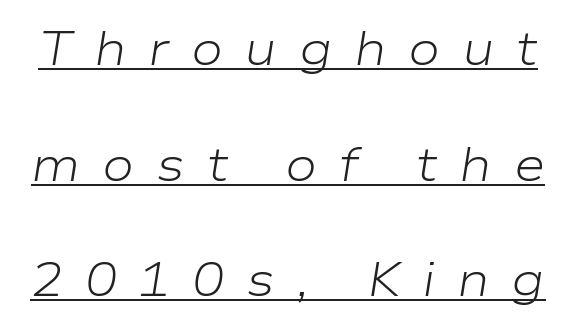
The image shows 48 px light, wide type, italic (leaning right); set loose line spacing (2.41x), unusually wide letter spacing (+0.45 em), underlined; low stroke contrast and a medium x-height.
